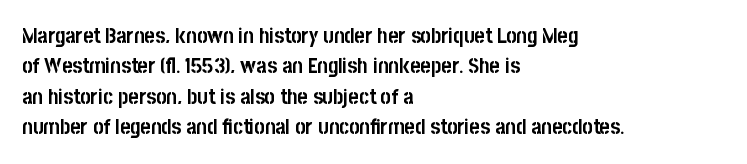
{"italic": "no", "bold": "yes", "underline": "no", "align": "left", "line_spacing": "normal", "line_spacing_ratio": 1.38, "letter_spacing": "normal", "letter_spacing_em": 0.0, "glyph_px": 22}
